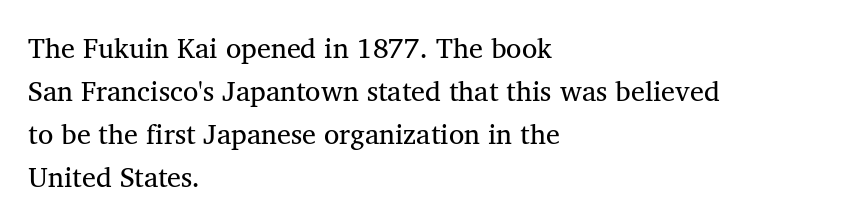
The image shows 28 px regular-weight serif type, upright; set left-aligned, normal line spacing (1.53x), normal letter spacing, not underlined; medium stroke contrast and a medium x-height.
